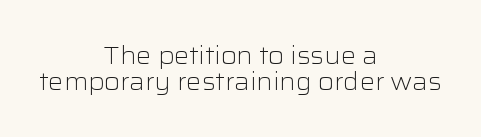
The rendering positions every line midway between the sides. Weight: regular or lighter. You could barely slide anything between these rows. Words appear dense and cohesive because spacing is normal. The letters stand straight up with perfectly vertical stems. The gap between lines stays unmarked.
